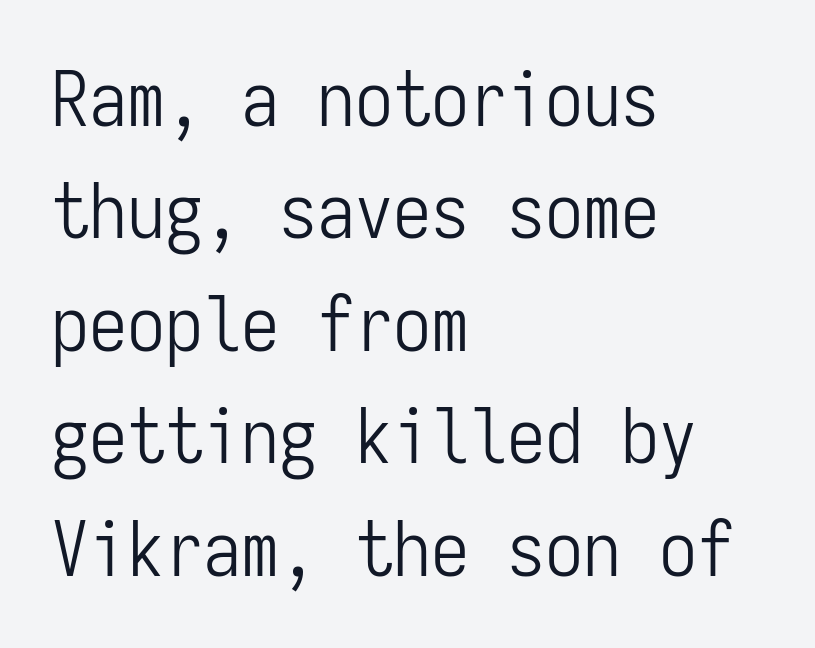
The font is comparable to plain body text, perhaps lighter. This sample keeps an unexceptional amount of space between lines. Does the copy run flush right? No — it runs flush left. This rendering features lettering with no underline. Letter spacing: default. Italic: no, the glyphs are upright roman.
